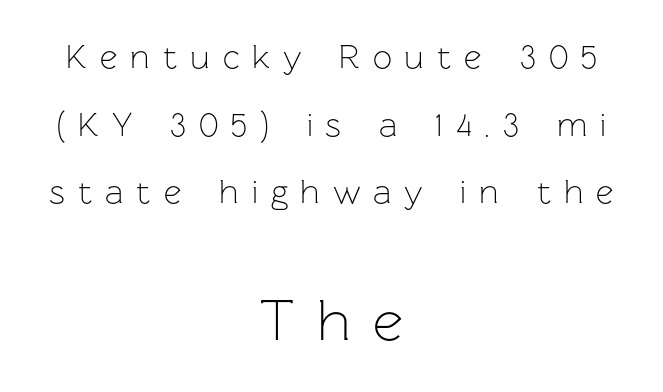
Q: Is the text bold? A: No.
Q: Is the text italic (slanted)? A: No, it is upright.
Q: Is the typeface a serif or a sans-serif typeface? A: Sans-serif.
Q: Is the text underlined? A: No.
Q: How is the paragraph aligned? A: Centered.
Q: Is the spacing between letters normal or unusually wide? A: Unusually wide.
Q: Is the spacing between lines tight, normal or loose? A: Loose.
Q: Which block of text is set in a larger size, the first (top) or the second (bottom)? A: The second (bottom) one.
Q: Width (condensed, normal, or wide)? A: Normal.
Q: Stroke contrast? A: Low.
Q: x-height? A: Medium.
Q: Monospaced? A: No.
